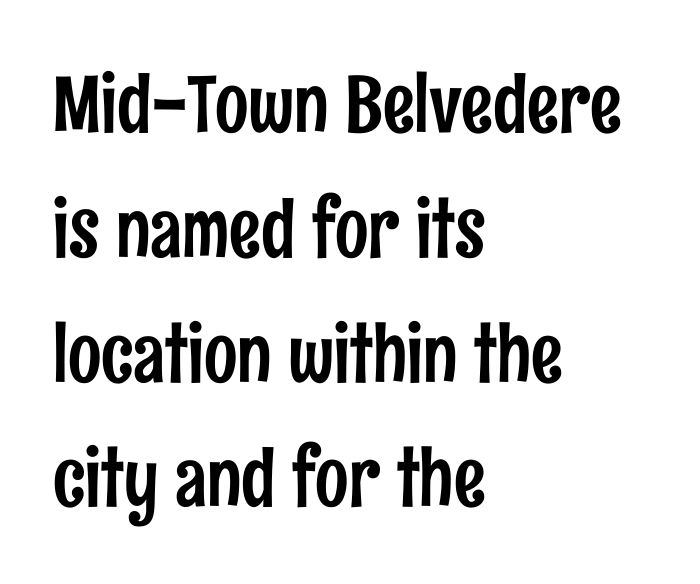
The image shows 79 px condensed sans-serif type, upright; set left-aligned, normal line spacing (1.58x), normal letter spacing, not underlined; low stroke contrast and a medium x-height.
